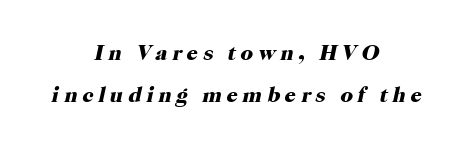
Q: Is the text bold? A: Yes.
Q: Is the text italic (slanted)? A: Yes, it leans right by about 12 degrees.
Q: Is the text underlined? A: No.
Q: How is the paragraph aligned? A: Centered.
Q: Is the spacing between letters normal or unusually wide? A: Unusually wide.
Q: Is the spacing between lines tight, normal or loose? A: Loose.
